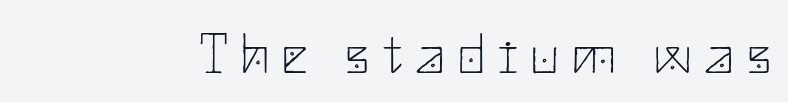
{"serif": "no", "italic": "no", "bold": "no", "weight": "thin", "width": "normal", "stroke_contrast": "low", "x_height": "small", "underline": "no", "letter_spacing": "wide", "letter_spacing_em": 0.24, "glyph_px": 56}
